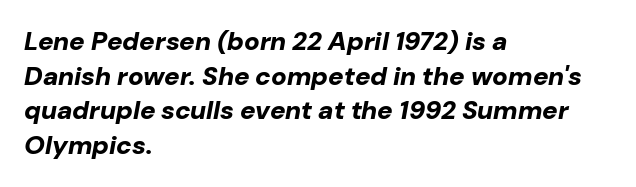
Just letters on the line, the space beneath them empty. Successive baselines arrive at the customary interval. Compared with a centered layout, this one pins lines to the left instead. It's the slanting kind of type. Chunky letters — that's bold for sure.
